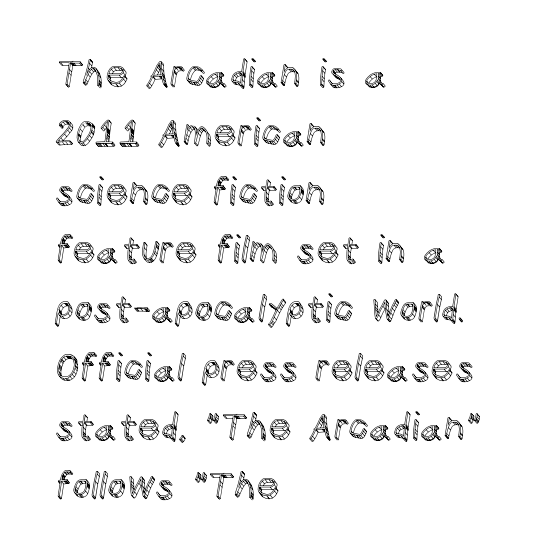
The image shows 37 px text type; set left-aligned, normal line spacing (1.59x), normal letter spacing, not underlined; a large x-height.
